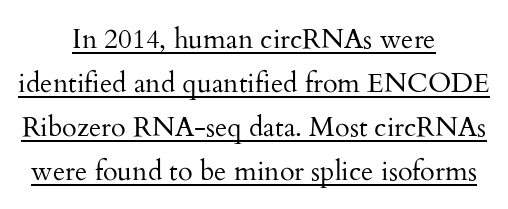
Q: Is the text bold? A: No.
Q: Is the text italic (slanted)? A: No, it is upright.
Q: Is the text underlined? A: Yes.
Q: How is the paragraph aligned? A: Centered.
Q: Is the spacing between letters normal or unusually wide? A: Normal.
Q: Is the spacing between lines tight, normal or loose? A: Normal.
